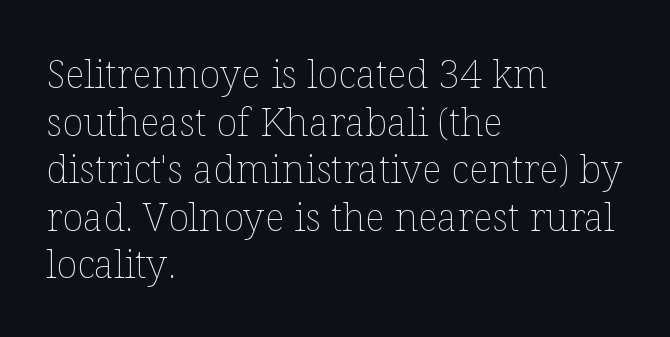
The image shows 39 px thin type, upright; set left-aligned, line spacing 1.22x, normal letter spacing, not underlined; low stroke contrast and a medium x-height.
